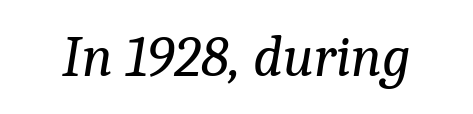
Weight class: somewhere from thin through regular. There's an unmistakable incline to the writing here. Each word holds together tightly as a unit, with standard inter-letter gaps. Character widths vary here, with narrow letters taking less room than wide ones. You can tell from the footed stems that serif type was used.
